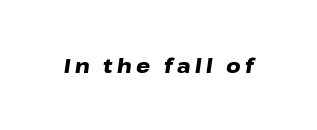
Q: Is the text bold? A: Yes.
Q: Is the text italic (slanted)? A: Yes, it leans right by about 8 degrees.
Q: Is the text underlined? A: No.
Q: Is the spacing between letters normal or unusually wide? A: Unusually wide.
